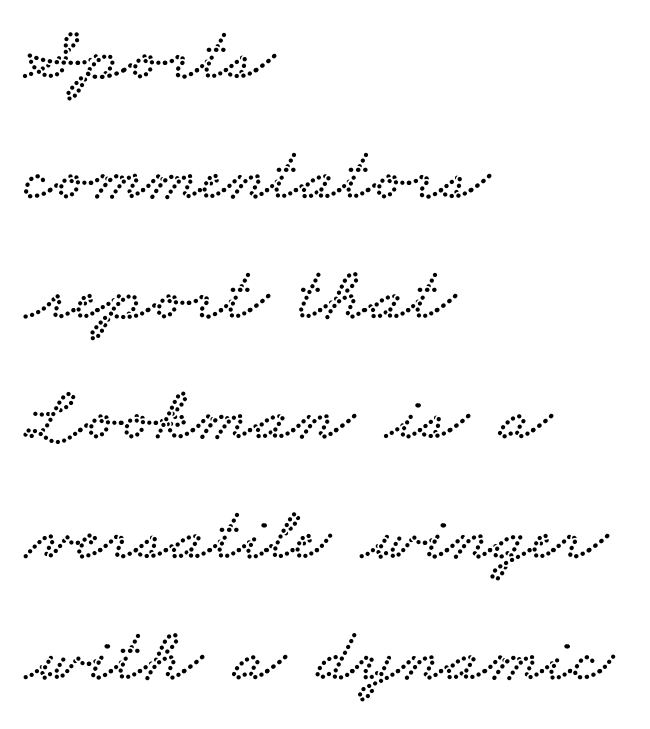
Q: Is the typeface a serif or a sans-serif typeface? A: Serif.
Q: Is the text underlined? A: No.
Q: How is the paragraph aligned? A: Left-aligned.
Q: Is the spacing between letters normal or unusually wide? A: Normal.
Q: Is the spacing between lines tight, normal or loose? A: Normal.
Q: Width (condensed, normal, or wide)? A: Wide.
Q: Stroke contrast? A: Low.
Q: x-height? A: Small.
Q: Monospaced? A: No.
